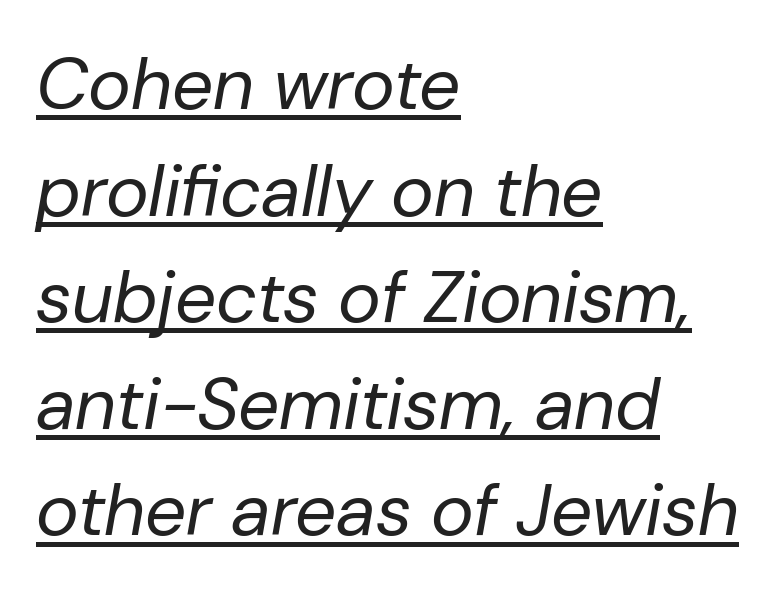
The image shows 73 px regular-weight type, italic (leaning right); set left-aligned, normal line spacing (1.46x), normal letter spacing, underlined; low stroke contrast and a medium x-height.
